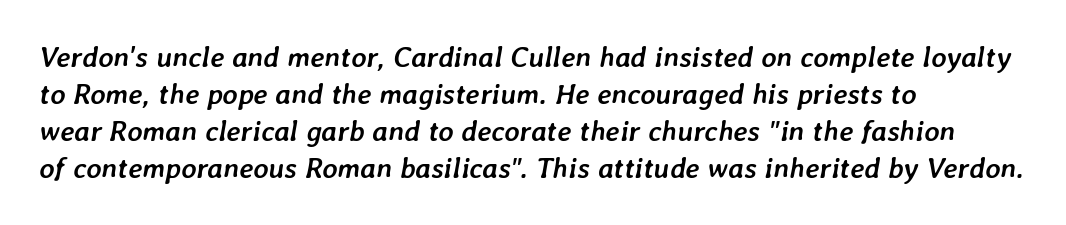
Q: Is the text bold? A: Yes.
Q: Is the text italic (slanted)? A: Yes, it leans right by about 7 degrees.
Q: Is the text underlined? A: No.
Q: How is the paragraph aligned? A: Left-aligned.
Q: Is the spacing between letters normal or unusually wide? A: Normal.
Q: Is the spacing between lines tight, normal or loose? A: Normal.
Q: Width (condensed, normal, or wide)? A: Normal.
Q: Stroke contrast? A: Low.
Q: x-height? A: Medium.
Q: Monospaced? A: No.
